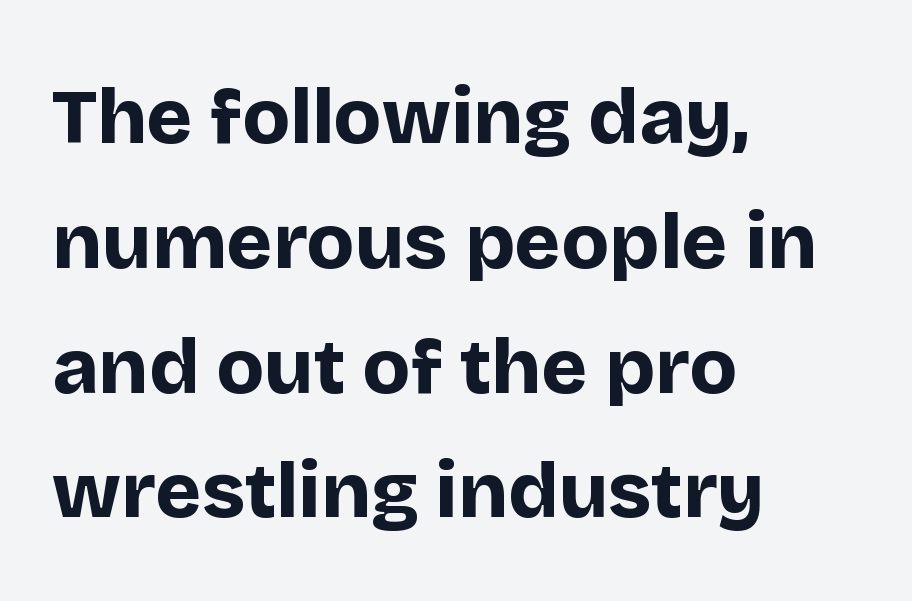
{"serif": "no", "italic": "no", "bold": "yes", "weight": "bold", "width": "normal", "stroke_contrast": "low", "x_height": "large", "monospaced": "no", "underline": "no", "align": "left", "line_spacing": "normal", "line_spacing_ratio": 1.6, "letter_spacing": "normal", "letter_spacing_em": 0.0, "glyph_px": 78}
